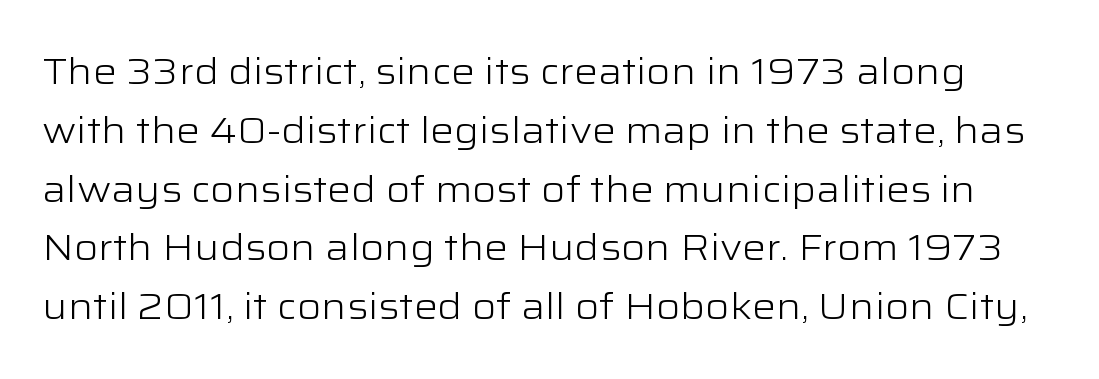
Q: Is the text bold? A: No.
Q: Is the text italic (slanted)? A: No, it is upright.
Q: Is the typeface a serif or a sans-serif typeface? A: Sans-serif.
Q: Is the text underlined? A: No.
Q: Is the spacing between letters normal or unusually wide? A: Normal.
Q: Is the spacing between lines tight, normal or loose? A: Normal.
Q: Width (condensed, normal, or wide)? A: Wide.
Q: Stroke contrast? A: Low.
Q: x-height? A: Medium.
Q: Monospaced? A: No.
